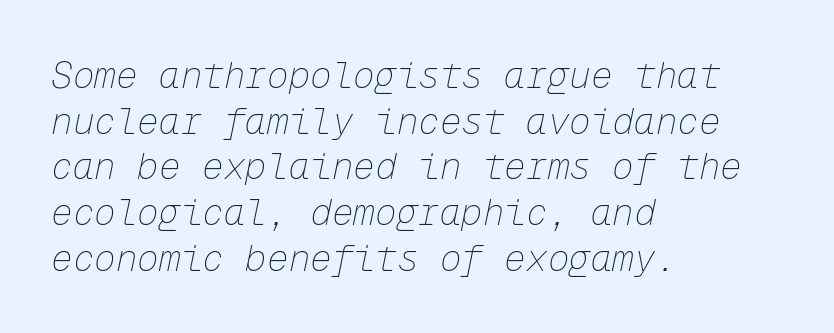
Each line starts at the same left margin while the right side varies. These lines were composed using italics. Tracking here is standard; glyphs follow each other at the usual distance. Reading down the column, the eye jumps a familiar distance to each next line. Do the characters align in a grid? Yes, the font is monospaced. Is the type heavy? It reads as light-to-regular instead.
